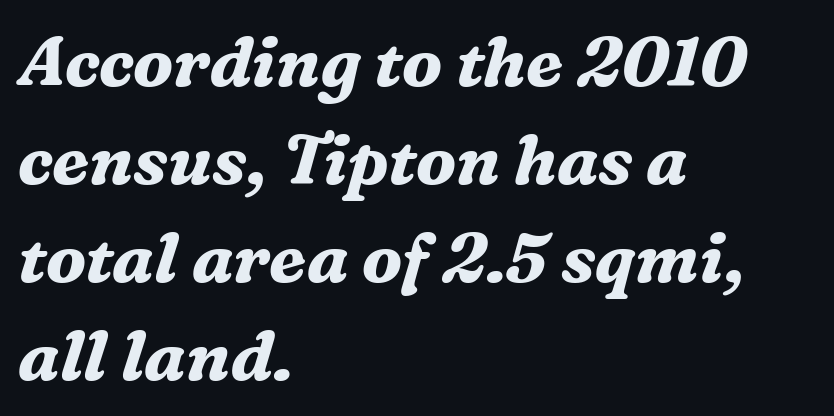
The face used here is proportionally spaced, like ordinary book or web type. These lines keep a tight, regular rhythm from letter to letter. The specimen reads as italic at a glance. Chunky letters — that's bold for sure. Regarding leading, the lines here are spaced in the standard way.
